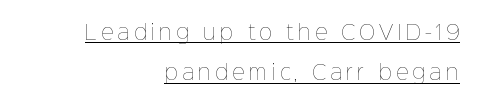
{"italic": "no", "bold": "no", "underline": "yes", "align": "right", "line_spacing": "loose", "line_spacing_ratio": 2.02, "letter_spacing": "wide", "letter_spacing_em": 0.2, "glyph_px": 20}
